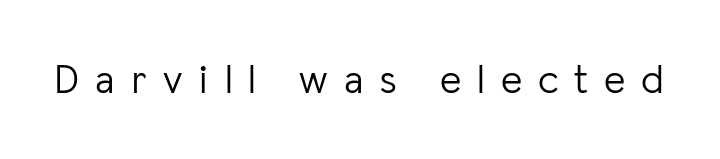
{"serif": "no", "italic": "no", "bold": "no", "weight": "light", "width": "normal", "stroke_contrast": "low", "x_height": "medium", "monospaced": "no", "underline": "no", "letter_spacing": "wide", "letter_spacing_em": 0.39, "glyph_px": 41}
